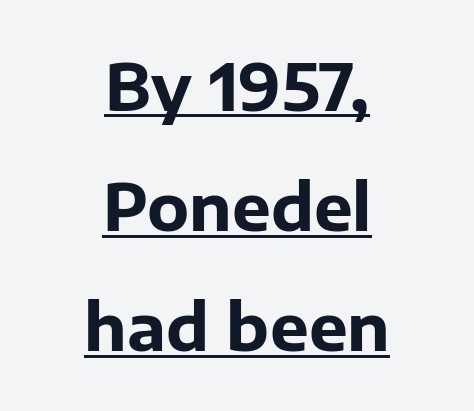
Q: Is the text bold? A: Yes.
Q: Is the text italic (slanted)? A: No, it is upright.
Q: Is the typeface a serif or a sans-serif typeface? A: Sans-serif.
Q: Is the text underlined? A: Yes.
Q: How is the paragraph aligned? A: Centered.
Q: Is the spacing between letters normal or unusually wide? A: Normal.
Q: Width (condensed, normal, or wide)? A: Normal.
Q: Stroke contrast? A: Low.
Q: x-height? A: Medium.
Q: Monospaced? A: No.
